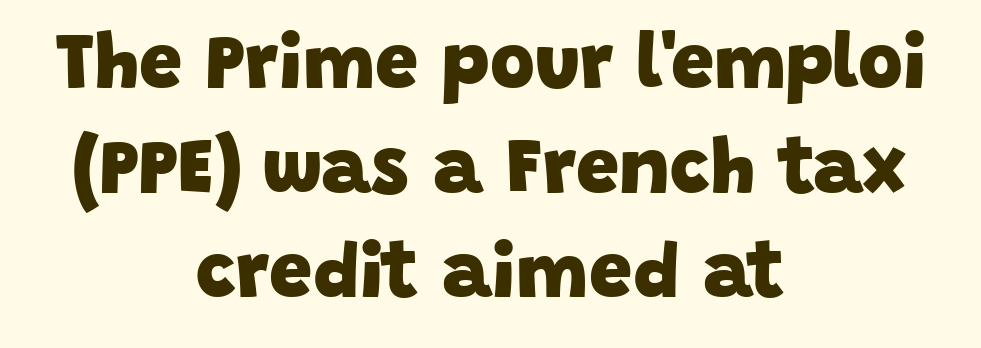
{"serif": "no", "bold": "yes", "weight": "heavy", "width": "normal", "stroke_contrast": "low", "x_height": "large", "monospaced": "no", "underline": "no", "align": "center", "line_spacing": "normal", "line_spacing_ratio": 1.36, "letter_spacing": "normal", "letter_spacing_em": 0.0, "glyph_px": 77}
